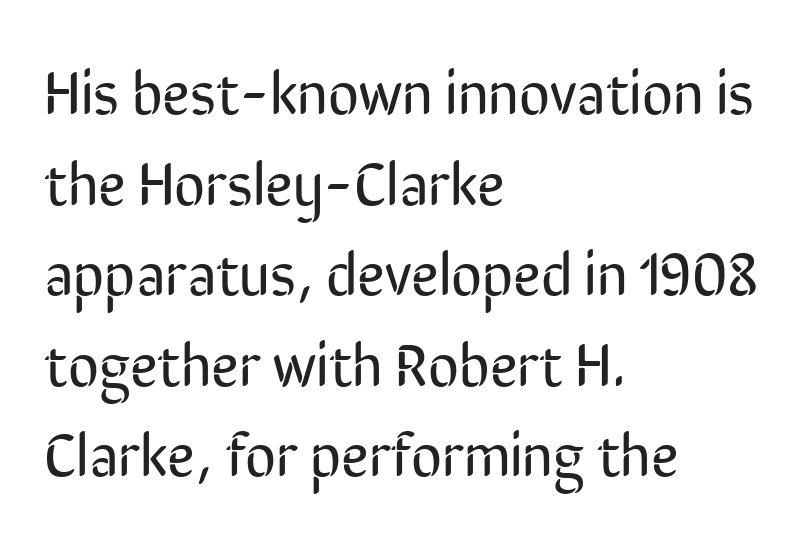
Words appear dense and cohesive because spacing is normal. The lines are quadded left. Spacing verdict: proportional, widths tailored to each character. The font sits on the lighter half of the weight spectrum, regular included. Does the type have serifs? No, each stem ends abruptly. This block has exactly the height ordinary leading produces.
